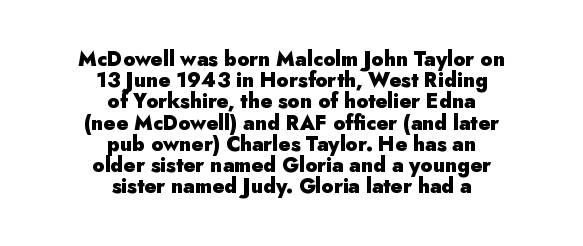
{"italic": "no", "bold": "yes", "underline": "no", "align": "center", "line_spacing": "tight", "line_spacing_ratio": 1.06, "letter_spacing": "normal", "letter_spacing_em": 0.0, "glyph_px": 20}
